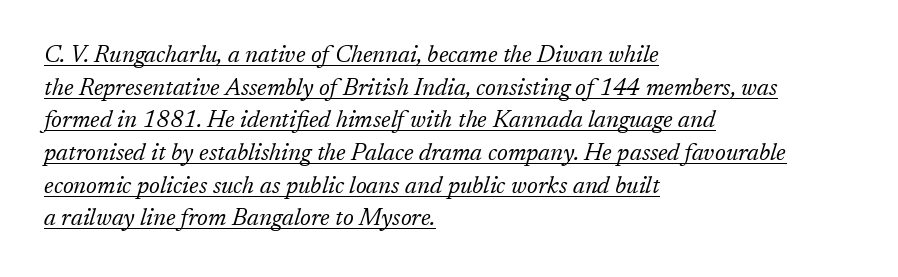
Think standard paragraph weight, or any step lighter than that. The whole block is typeset with a tilt. The lettering is marked with a stroke running underneath it. The lines sit at an ordinary, default distance from one another. Students, note that the glyphs here touch the page at normal intervals.
